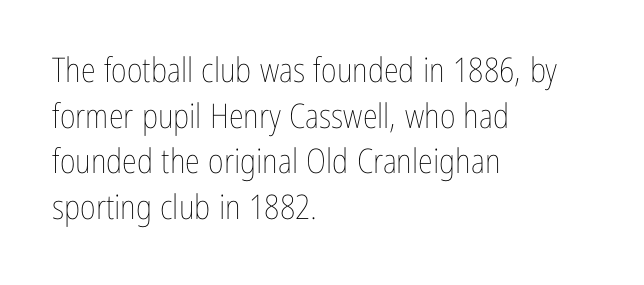
The image shows 34 px thin, condensed type, upright; set left-aligned, normal line spacing (1.34x), normal letter spacing, not underlined; low stroke contrast and a medium x-height.
